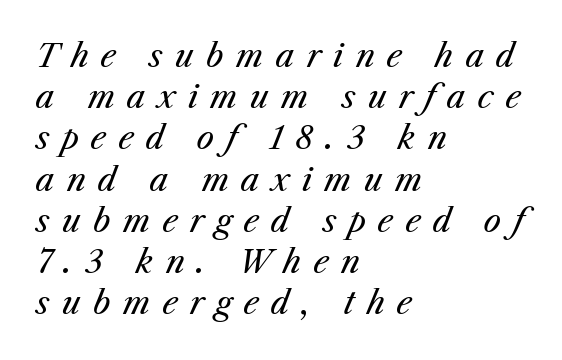
The typesetting does not lean heavy: it is not bold. The rendering uses a moderate line-height, typical for paragraphs. The zone under the glyphs is completely vacant. Slant detected: the letters are inclined.
